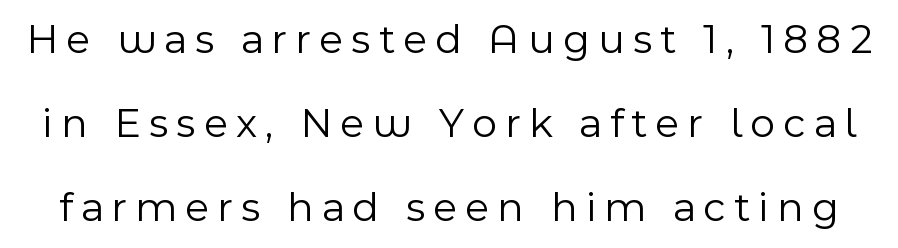
The image shows 43 px light sans-serif type, upright; set loose line spacing (1.95x), not underlined; a medium x-height.
